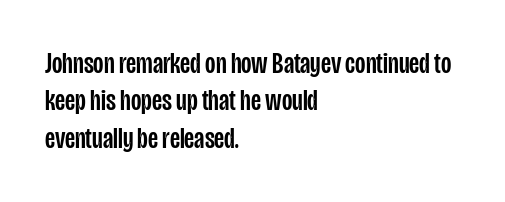
The image shows 30 px condensed sans-serif type, upright; set left-aligned, normal line spacing (1.25x), normal letter spacing, not underlined; low stroke contrast and a large x-height.
